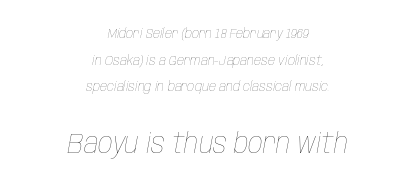
Q: Is the text bold? A: No.
Q: Is the text italic (slanted)? A: Yes, it leans right by about 10 degrees.
Q: Is the text underlined? A: No.
Q: How is the paragraph aligned? A: Centered.
Q: Is the spacing between letters normal or unusually wide? A: Normal.
Q: Is the spacing between lines tight, normal or loose? A: Loose.
Q: Which block of text is set in a larger size, the first (top) or the second (bottom)? A: The second (bottom) one.
Q: Width (condensed, normal, or wide)? A: Condensed.
Q: Stroke contrast? A: Low.
Q: x-height? A: Large.
Q: Monospaced? A: No.
